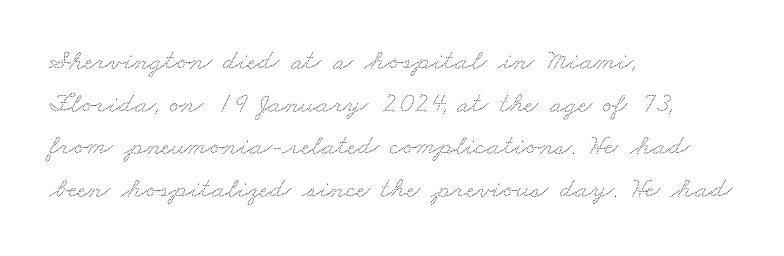
Q: Is the text underlined? A: No.
Q: How is the paragraph aligned? A: Left-aligned.
Q: Is the spacing between letters normal or unusually wide? A: Normal.
Q: Is the spacing between lines tight, normal or loose? A: Normal.
Q: Width (condensed, normal, or wide)? A: Wide.
Q: Stroke contrast? A: Low.
Q: x-height? A: Small.
Q: Monospaced? A: No.
